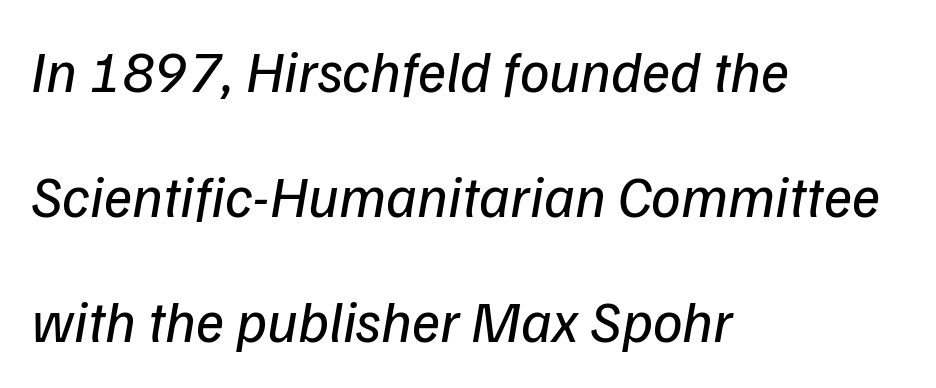
The image shows 59 px regular-weight type, italic (leaning right); set left-aligned, loose line spacing (2.12x), normal letter spacing, not underlined; low stroke contrast and a medium x-height.
